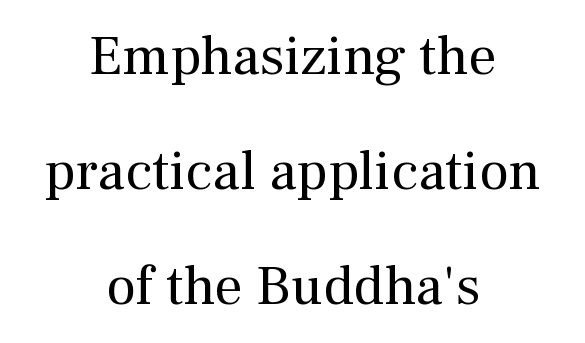
The font's upright variant was chosen for this text. Horizontal alignment here is central, giving a formal, balanced look. Leading is clearly above the norm, producing a sparse column. The gap between lines stays unmarked. Does the type have serifs? Yes, each stem ends in a small foot.
